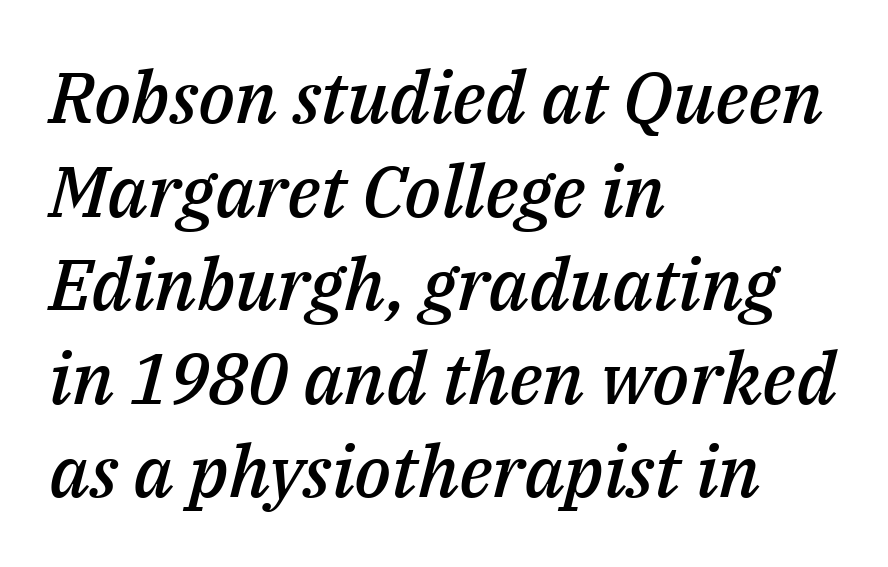
Compared with a centered layout, this one pins lines to the left instead. The passage shown is not underscored anywhere. A typesetter would mark this as italic. The vertical gap from one line to the next is medium.
